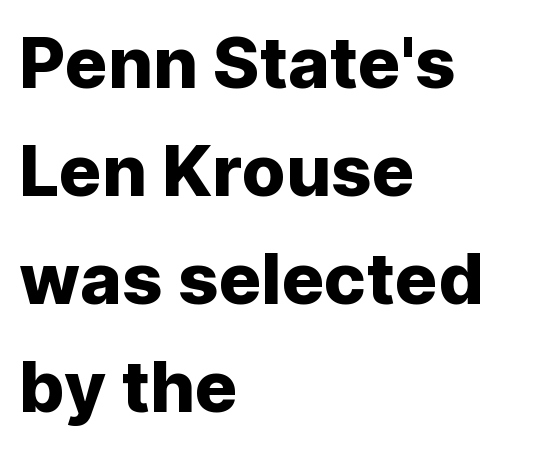
Q: Is the text italic (slanted)? A: No, it is upright.
Q: Is the typeface a serif or a sans-serif typeface? A: Sans-serif.
Q: Is the text underlined? A: No.
Q: How is the paragraph aligned? A: Left-aligned.
Q: Is the spacing between letters normal or unusually wide? A: Normal.
Q: Is the spacing between lines tight, normal or loose? A: Normal.
Q: Width (condensed, normal, or wide)? A: Normal.
Q: Stroke contrast? A: Low.
Q: x-height? A: Medium.
Q: Monospaced? A: No.
